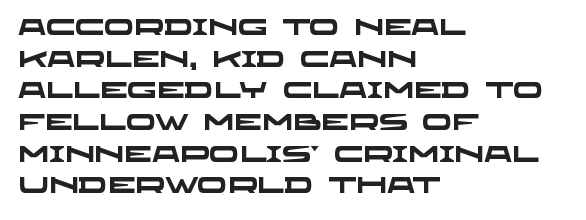
{"bold": "yes", "underline": "no", "align": "left", "line_spacing": "normal", "line_spacing_ratio": 1.44, "letter_spacing": "normal", "letter_spacing_em": 0.0, "glyph_px": 22}
